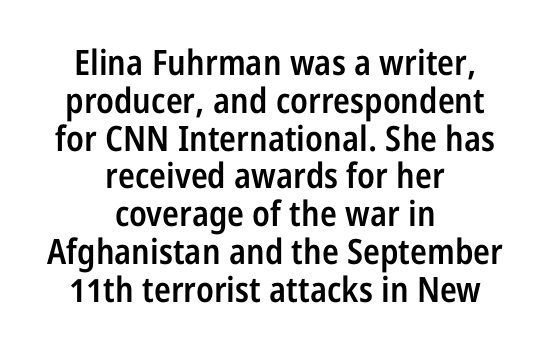
{"serif": "no", "italic": "no", "bold": "semi", "weight": "semibold", "width": "condensed", "stroke_contrast": "low", "x_height": "medium", "monospaced": "no", "underline": "no", "align": "center", "line_spacing": "tight", "line_spacing_ratio": 1.08, "letter_spacing": "normal", "letter_spacing_em": 0.0, "glyph_px": 35}
